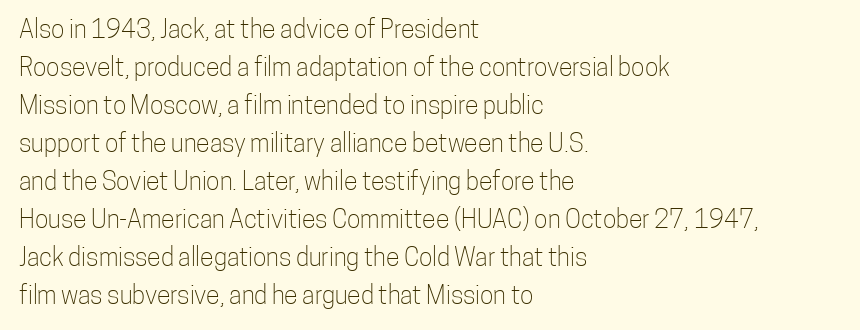
{"italic": "no", "bold": "no", "underline": "no", "align": "left", "line_spacing": "normal", "line_spacing_ratio": 1.52, "letter_spacing": "normal", "letter_spacing_em": 0.0, "glyph_px": 25}
